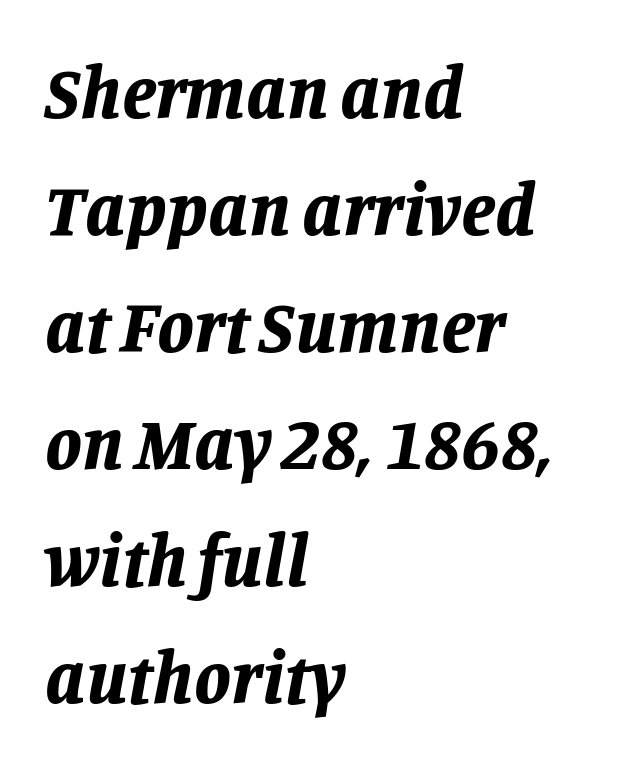
A bare baseline throughout the passage. A typesetter would mark this as italic. Proportional: the letters do not fall into vertical columns. Caption: standard tracking, unaltered. The rendering anchors every line to the left-hand side.
